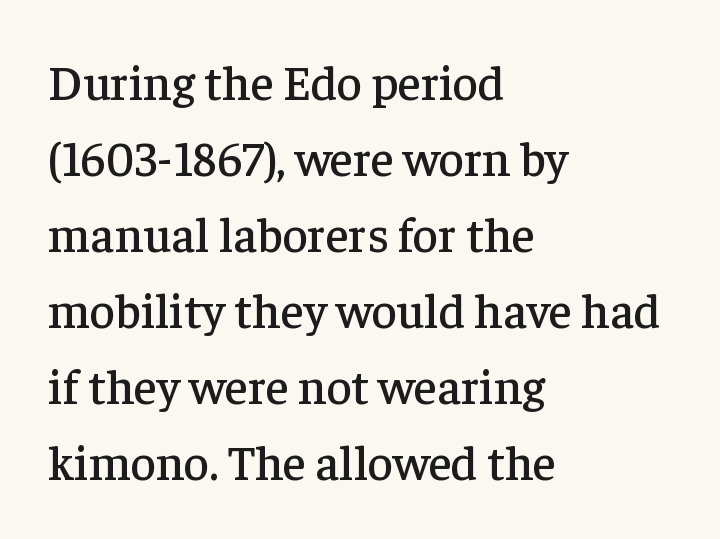
The image shows 49 px serif type, upright; set left-aligned, normal line spacing (1.55x), normal letter spacing, not underlined; low stroke contrast and a medium x-height.
